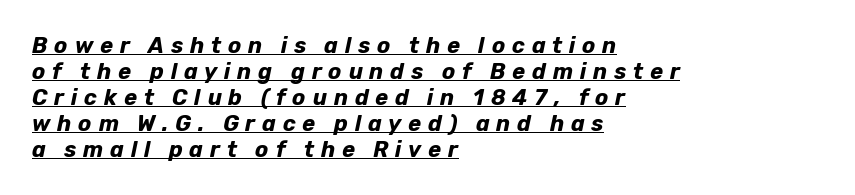
{"italic": "yes", "lean": "right", "slant_degrees": 12, "bold": "yes", "underline": "yes", "align": "left", "line_spacing_ratio": 1.18, "letter_spacing": "wide", "letter_spacing_em": 0.31, "glyph_px": 22}
